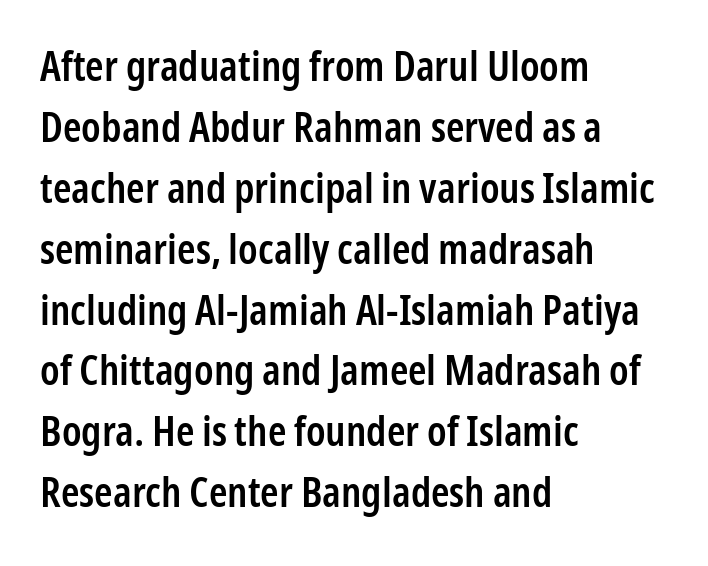
Inter-character spacing is left at the font's built-in metrics. Quick note: not italic, upright. A bare baseline throughout the passage. Visually the block forms a straight wall on the left and a jagged coastline on the right.
